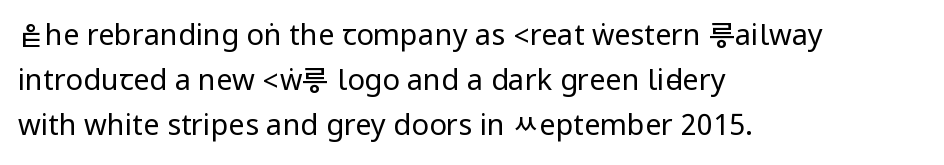
{"serif": "no", "italic": "no", "bold": "no", "weight": "regular", "width": "condensed", "stroke_contrast": "low", "underline": "no", "align": "left", "line_spacing": "normal", "line_spacing_ratio": 1.55, "letter_spacing": "normal", "letter_spacing_em": 0.0, "glyph_px": 29}
